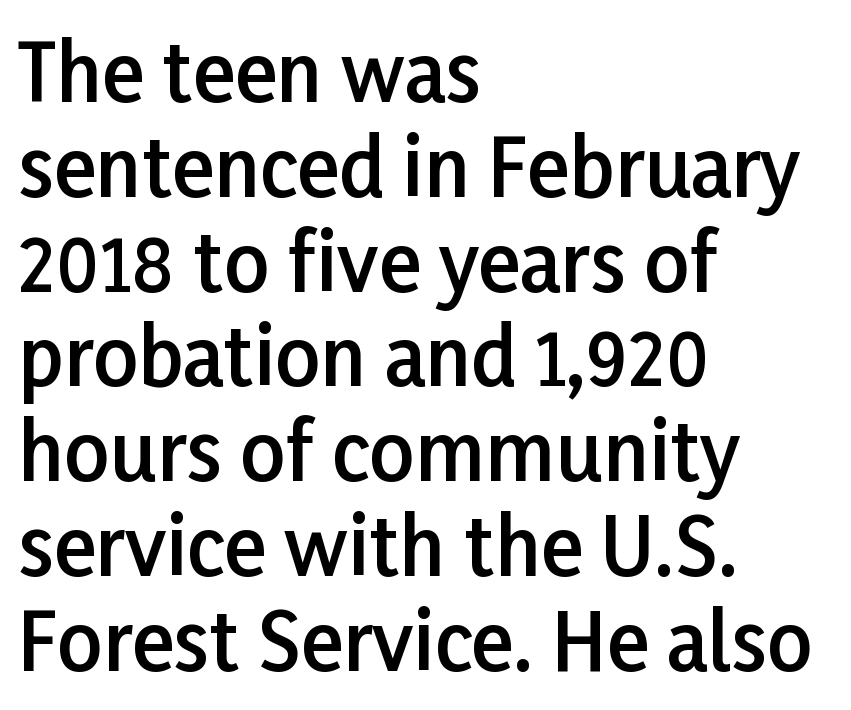
Q: Is the text bold? A: Semi-bold.
Q: Is the text italic (slanted)? A: No, it is upright.
Q: Is the typeface a serif or a sans-serif typeface? A: Sans-serif.
Q: Is the text underlined? A: No.
Q: How is the paragraph aligned? A: Left-aligned.
Q: Is the spacing between letters normal or unusually wide? A: Normal.
Q: Width (condensed, normal, or wide)? A: Normal.
Q: Stroke contrast? A: Low.
Q: x-height? A: Medium.
Q: Monospaced? A: No.
